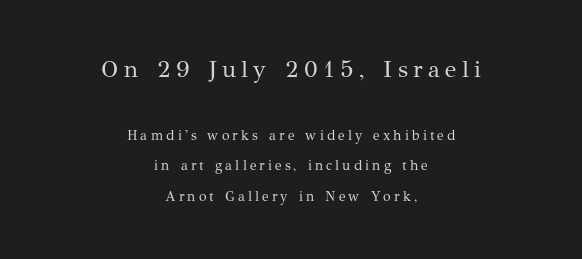
Q: Is the text bold? A: No.
Q: Is the text italic (slanted)? A: No, it is upright.
Q: Is the text underlined? A: No.
Q: How is the paragraph aligned? A: Centered.
Q: Is the spacing between letters normal or unusually wide? A: Unusually wide.
Q: Is the spacing between lines tight, normal or loose? A: Loose.
Q: Which block of text is set in a larger size, the first (top) or the second (bottom)? A: The first (top) one.
